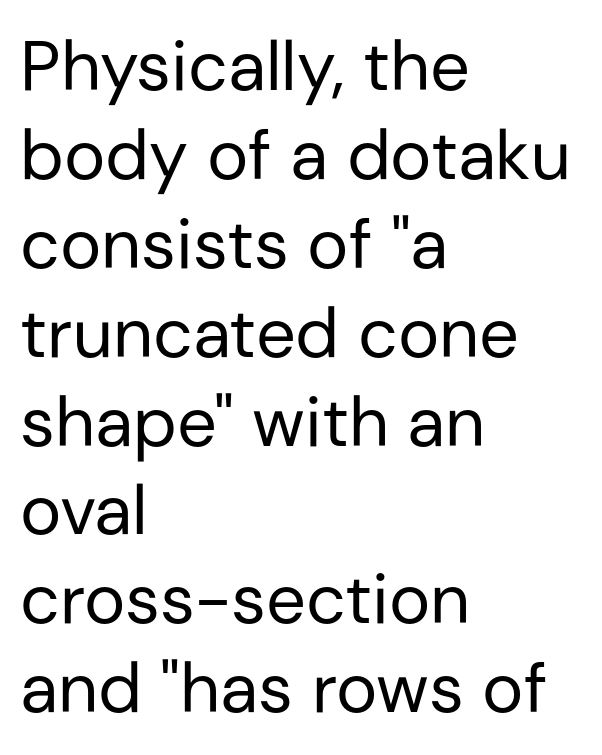
{"serif": "no", "italic": "no", "bold": "no", "weight": "regular", "width": "normal", "stroke_contrast": "low", "x_height": "medium", "monospaced": "no", "underline": "no", "align": "left", "line_spacing": "normal", "line_spacing_ratio": 1.27, "letter_spacing": "normal", "letter_spacing_em": 0.0, "glyph_px": 70}
